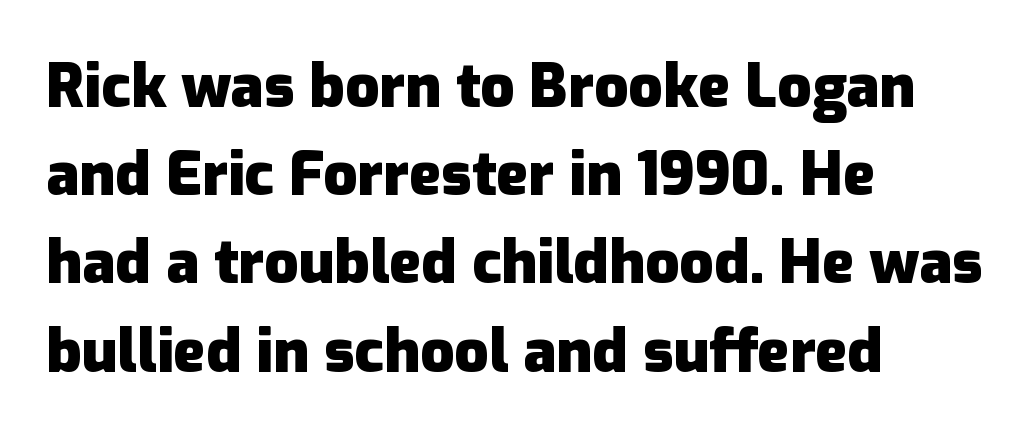
The image shows 60 px heavy sans-serif type, upright; set left-aligned, normal line spacing (1.47x), normal letter spacing, not underlined; low stroke contrast and a medium x-height.
